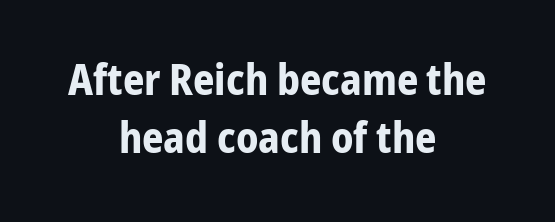
The image shows 42 px bold, condensed sans-serif type, upright; set centered, normal line spacing (1.37x), normal letter spacing, not underlined; low stroke contrast and a medium x-height.
